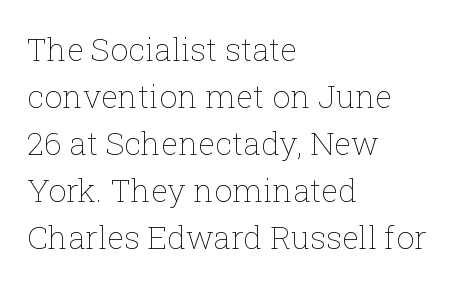
{"italic": "no", "bold": "no", "weight": "thin", "width": "normal", "stroke_contrast": "low", "x_height": "medium", "monospaced": "no", "underline": "no", "align": "left", "line_spacing": "normal", "line_spacing_ratio": 1.47, "letter_spacing": "normal", "letter_spacing_em": 0.0, "glyph_px": 32}
